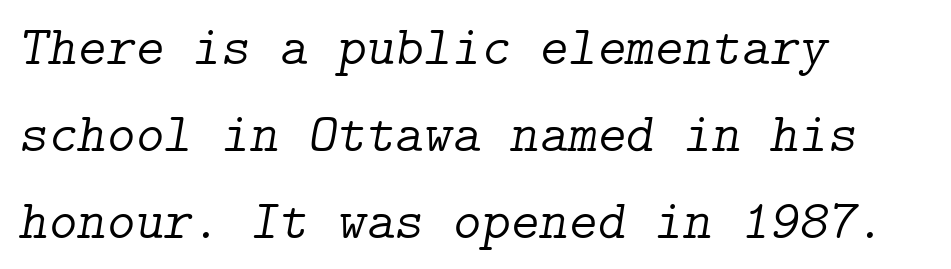
The image shows 55 px light serif type, italic (leaning right); set left-aligned, normal line spacing (1.58x), normal letter spacing, not underlined; low stroke contrast and a medium x-height.
